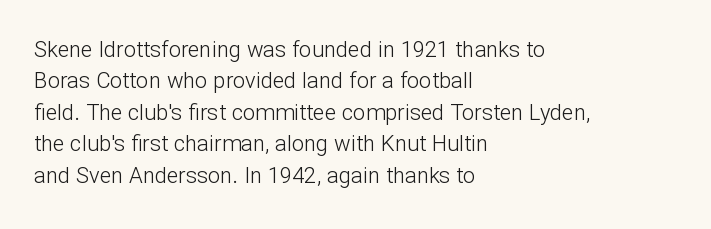
The line-height multiplier appears to be the usual default. The ragged edge is on the right, which tells us the setting is flush left. A typesetter would mark this as roman, not italic. This sample uses plain, unmodified letter spacing. No letter is thick-stroked: the sample isn't bold.
